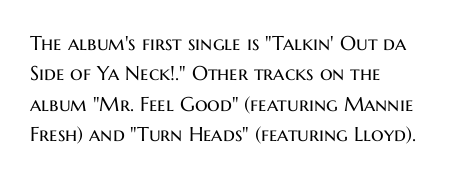
The image shows 20 px text type, upright; set left-aligned, normal line spacing (1.52x), normal letter spacing, not underlined.
